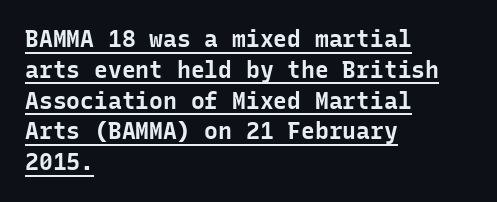
The image shows 23 px bold type, upright; set left-aligned, normal line spacing (1.34x), normal letter spacing, underlined.
